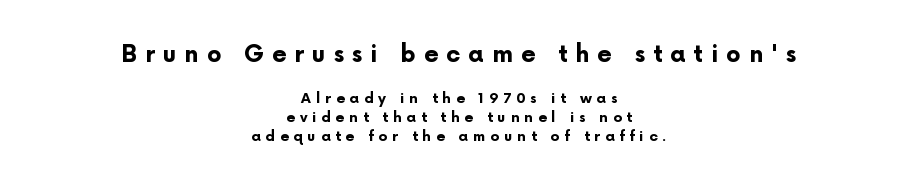
A roman cut, with each character standing at attention. Each row of text sits above clean, open space. Line spacing here is normal. The rendering inserts visible extra space after every character. Heavy-handed strokes throughout: this text is bold. The more generous point size was reserved for the upper chunk.
